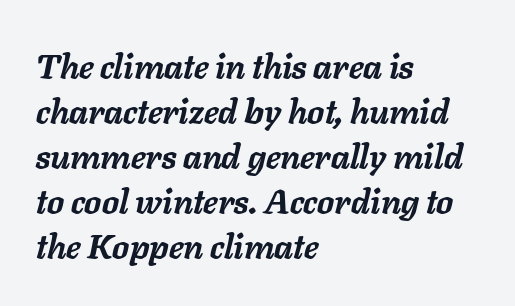
{"italic": "yes", "lean": "right", "slant_degrees": 11, "bold": "yes", "weight": "semibold", "width": "normal", "stroke_contrast": "low", "x_height": "medium", "monospaced": "no", "underline": "no", "align": "left", "line_spacing": "normal", "line_spacing_ratio": 1.32, "letter_spacing": "normal", "letter_spacing_em": 0.0, "glyph_px": 34}
